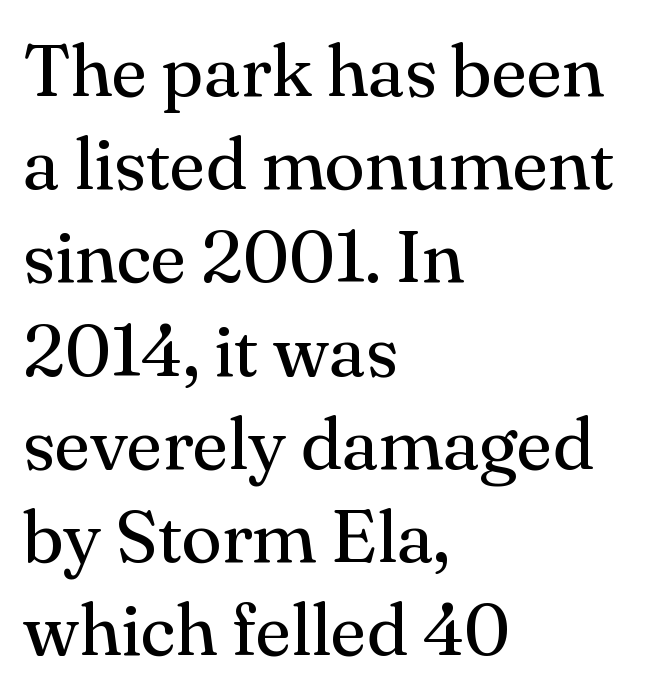
Q: Is the text bold? A: No.
Q: Is the text italic (slanted)? A: No, it is upright.
Q: Is the typeface a serif or a sans-serif typeface? A: Serif.
Q: Is the text underlined? A: No.
Q: How is the paragraph aligned? A: Left-aligned.
Q: Is the spacing between letters normal or unusually wide? A: Normal.
Q: Is the spacing between lines tight, normal or loose? A: Normal.
Q: Width (condensed, normal, or wide)? A: Normal.
Q: Stroke contrast? A: Medium.
Q: x-height? A: Small.
Q: Monospaced? A: No.
